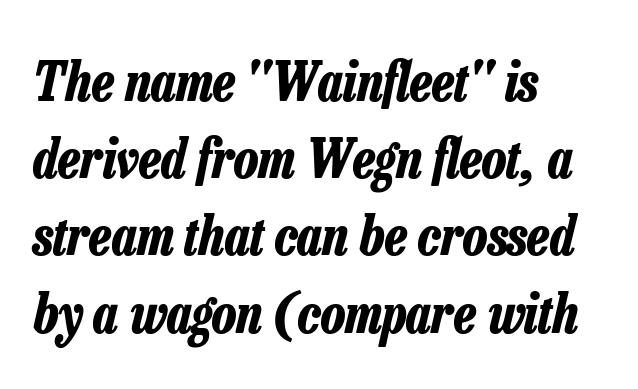
Q: Is the text bold? A: Yes.
Q: Is the text italic (slanted)? A: Yes, it leans right by about 13 degrees.
Q: Is the text underlined? A: No.
Q: How is the paragraph aligned? A: Left-aligned.
Q: Is the spacing between letters normal or unusually wide? A: Normal.
Q: Is the spacing between lines tight, normal or loose? A: Normal.
Q: Width (condensed, normal, or wide)? A: Condensed.
Q: Stroke contrast? A: Low.
Q: x-height? A: Medium.
Q: Monospaced? A: No.
